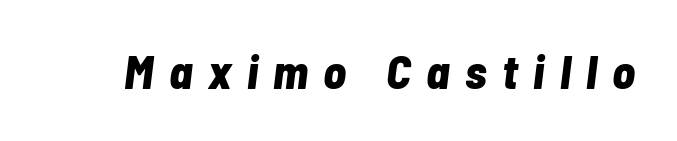
The image shows 47 px bold, condensed type, italic (leaning right); set unusually wide letter spacing (+0.33 em), not underlined; low stroke contrast and a medium x-height.
